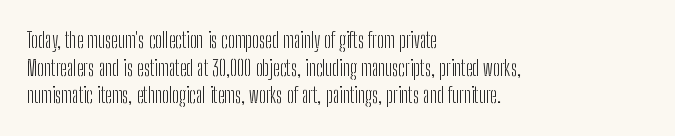
Q: Is the text bold? A: No.
Q: Is the text italic (slanted)? A: No, it is upright.
Q: Is the text underlined? A: No.
Q: How is the paragraph aligned? A: Left-aligned.
Q: Is the spacing between letters normal or unusually wide? A: Normal.
Q: Is the spacing between lines tight, normal or loose? A: Normal.
